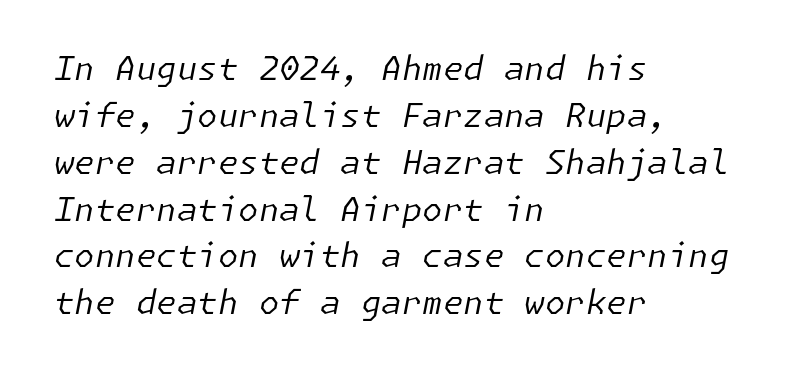
Has an underline been added? It has not. Students, observe: this is what conventionally led text looks like. No letter is thick-stroked: the sample isn't bold. Letter spacing: default.
